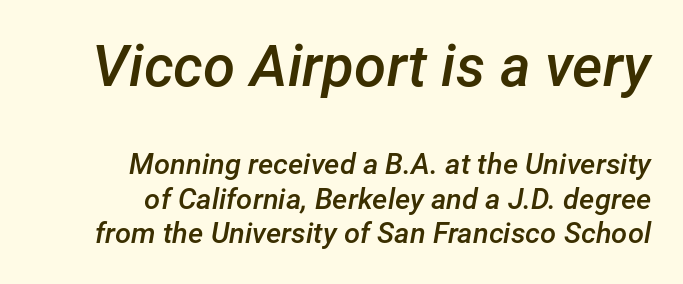
{"italic": "yes", "lean": "right", "slant_degrees": 12, "bold": "semi", "weight": "semibold", "width": "normal", "stroke_contrast": "low", "x_height": "medium", "monospaced": "no", "underline": "no", "align": "right", "line_spacing_ratio": 1.19, "letter_spacing": "normal", "letter_spacing_em": 0.0, "larger_block": "first", "size_ratio": 2.0, "glyph_px": 58}
